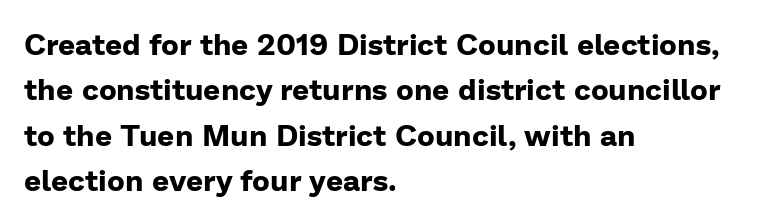
Q: Is the text bold? A: Yes.
Q: Is the text italic (slanted)? A: No, it is upright.
Q: Is the typeface a serif or a sans-serif typeface? A: Sans-serif.
Q: Is the text underlined? A: No.
Q: How is the paragraph aligned? A: Left-aligned.
Q: Is the spacing between letters normal or unusually wide? A: Normal.
Q: Is the spacing between lines tight, normal or loose? A: Normal.
Q: Width (condensed, normal, or wide)? A: Normal.
Q: Stroke contrast? A: Low.
Q: x-height? A: Medium.
Q: Monospaced? A: No.
